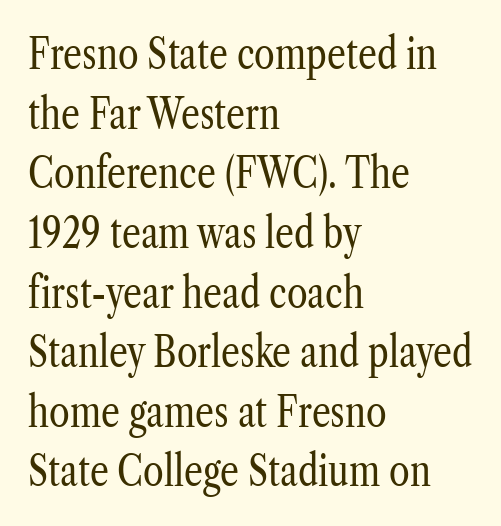
Is there much room between lines? A standard amount, neither cramped nor airy. Caption: standard tracking, unaltered. Each stroke keeps to a modest, everyday thickness or less. The rendering uses natural spacing where letterforms have individual widths. To sum up the face: it has serifs. Just letters on the line, the space beneath them empty.
